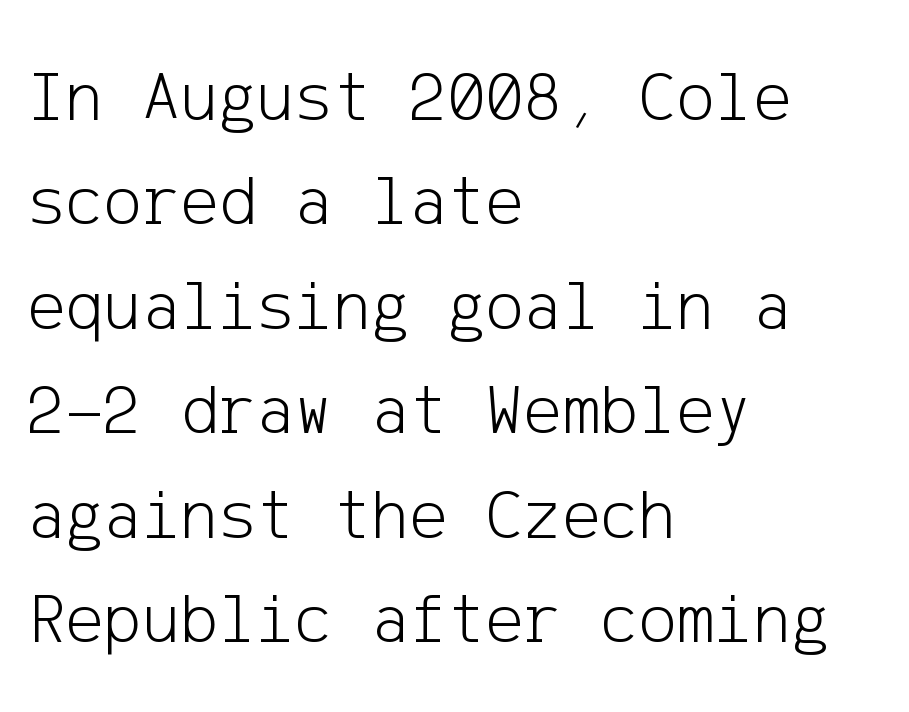
Underlining? Definitely not there. Style check: upright. Serif or sans? Sans — the stroke terminals are bare. The face used here is rendered with its standard letterfit. Is the type heavy? It reads as light-to-regular instead.
